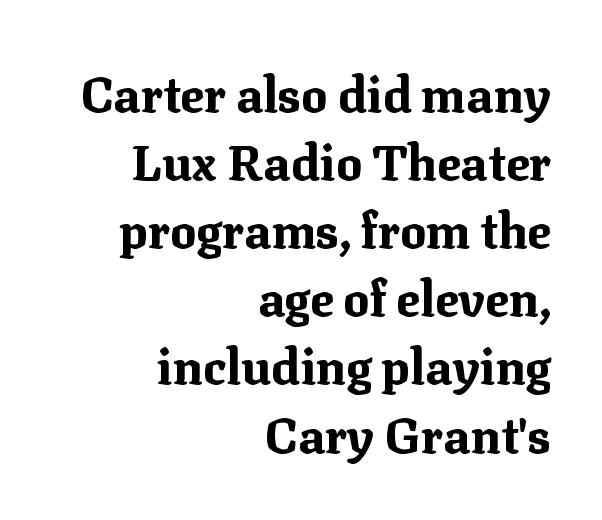
The image shows 49 px bold serif type, upright; set right-aligned, normal line spacing (1.39x), normal letter spacing, not underlined; medium stroke contrast and a medium x-height.
